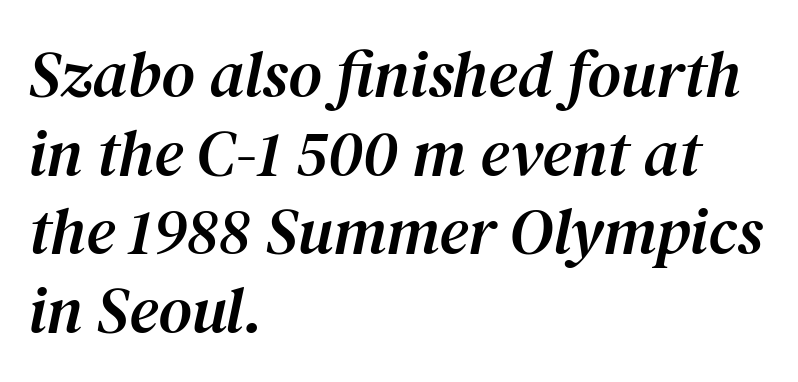
The image shows 65 px serif type, italic (leaning right); set left-aligned, line spacing 1.21x, normal letter spacing, not underlined; medium stroke contrast and a medium x-height.
